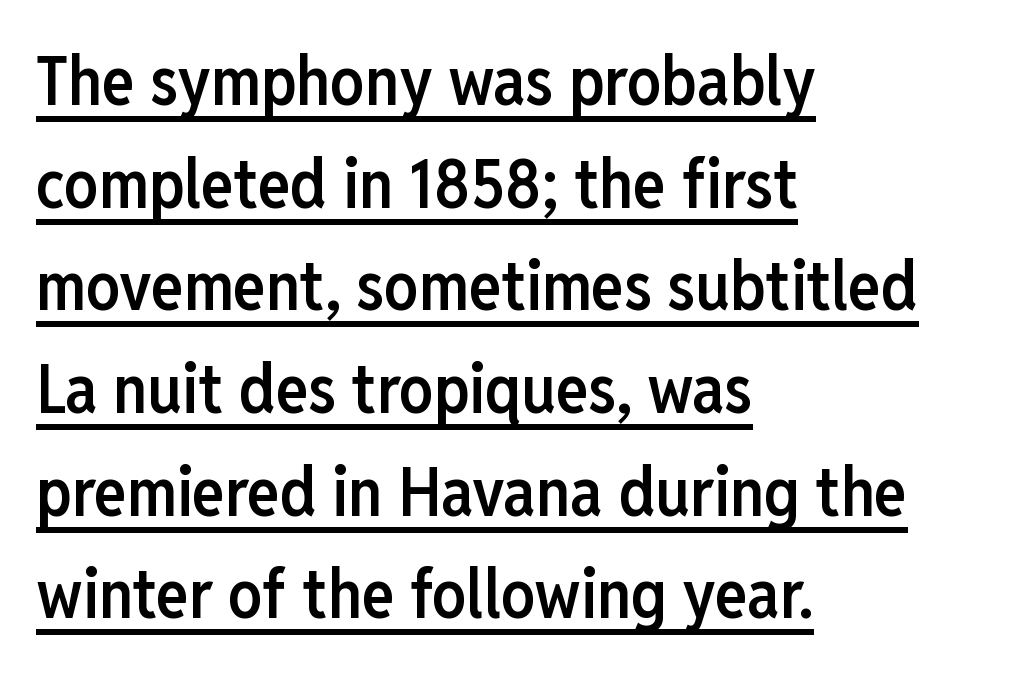
Notice how the passage keeps a crisp vertical edge on the left only. Weight check: semibold — heavier than regular, not quite bold. These characters rest on top of a visible drawn line. Students, note that the glyphs here touch the page at normal intervals. This is roman type, the default non-slanted kind.
